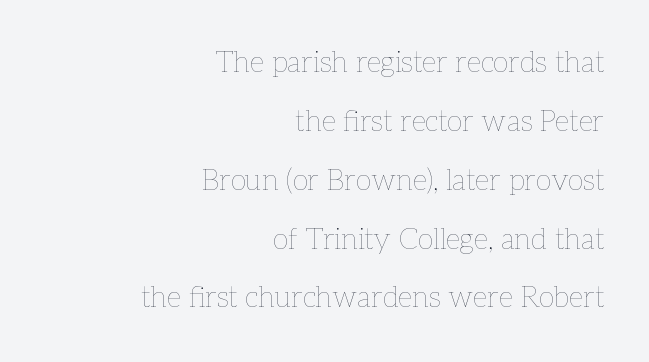
The letters look calm and open, with moderate or lighter stems. The designer dialed line spacing up above the default. Compared with a flush-left layout, this one pins lines to the opposite, right side. A typesetter would call this proportional, since set widths differ per character. Has an underline been added? It has not.
